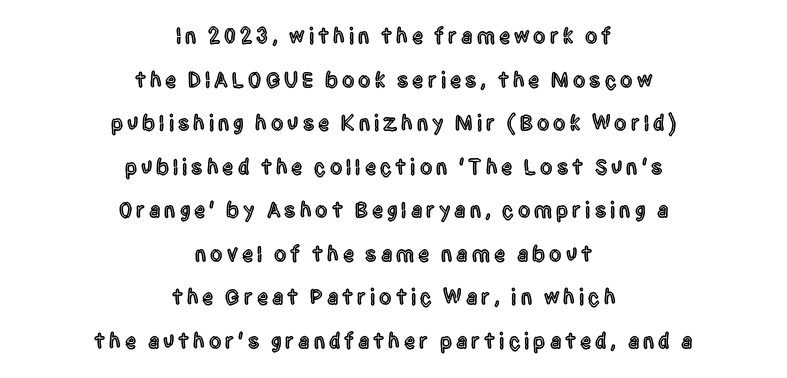
Tall strokes in this sample are plumb rather than angled. Vertically, the passage feels expansive, rows floating well apart. Any mark beneath the type? The region is blank. If you folded the block vertically in half, each line would mirror itself in length.
